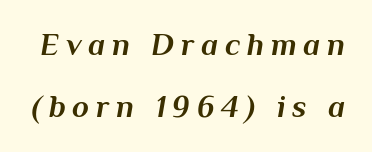
Words appear elongated and porous because spacing is wide. Baseline-to-baseline distance is far greater than the letter height. Posture: slanted. Pretty heavy lettering here — definitely bold.
